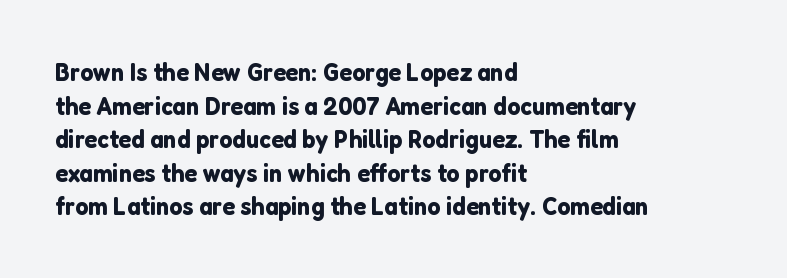
The zone under the glyphs is completely vacant. Line starts are locked; line ends wander. Look at the tracking — it's just the regular setting, nothing added. Horizontal bands of white between lines are of average thickness.
